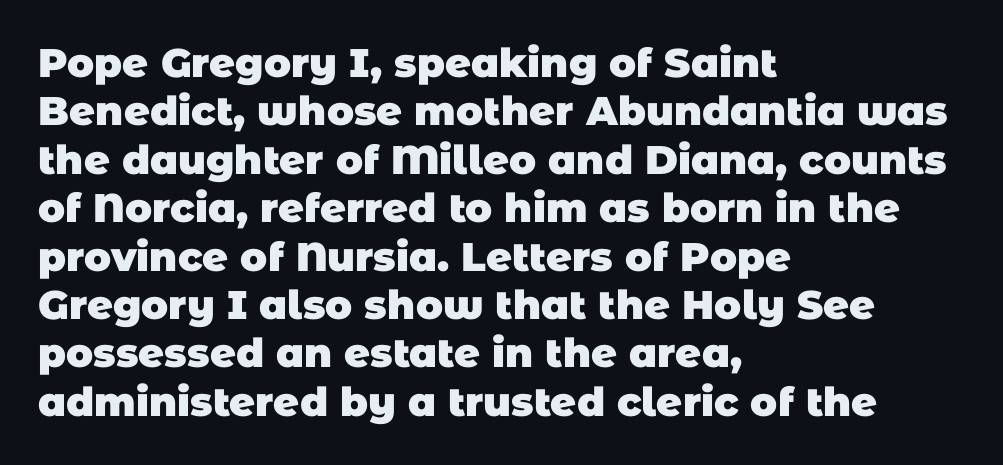
Q: Is the text bold? A: Yes.
Q: Is the typeface a serif or a sans-serif typeface? A: Sans-serif.
Q: Is the text underlined? A: No.
Q: How is the paragraph aligned? A: Left-aligned.
Q: Is the spacing between letters normal or unusually wide? A: Normal.
Q: Width (condensed, normal, or wide)? A: Normal.
Q: Stroke contrast? A: Low.
Q: x-height? A: Large.
Q: Monospaced? A: No.
